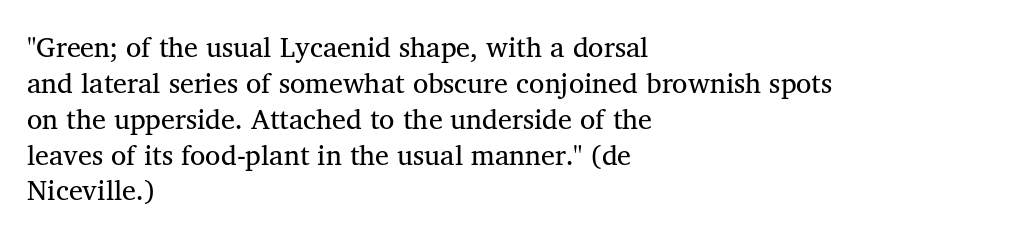
The image shows 28 px regular-weight serif type; set left-aligned, normal line spacing (1.28x), normal letter spacing, not underlined; medium stroke contrast and a medium x-height.
